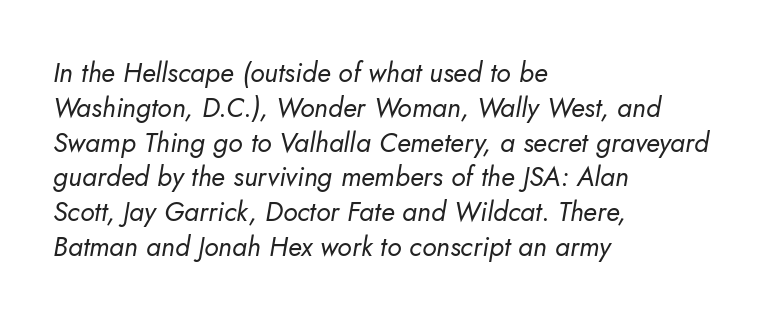
{"italic": "yes", "lean": "right", "slant_degrees": 10, "bold": "no", "underline": "no", "align": "left", "line_spacing": "normal", "line_spacing_ratio": 1.29, "letter_spacing": "normal", "letter_spacing_em": 0.0, "glyph_px": 27}
